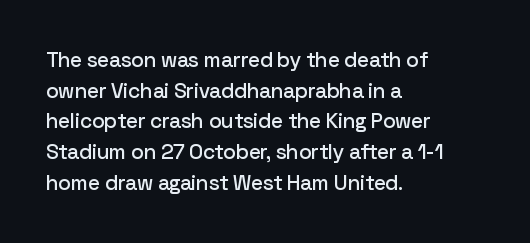
The image shows 21 px text type, upright; set left-aligned, normal line spacing (1.46x), normal letter spacing, not underlined.
